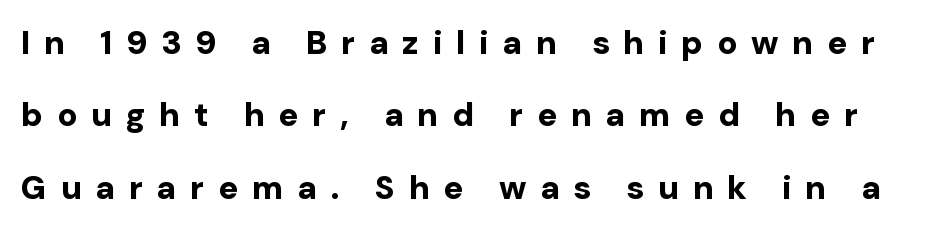
{"serif": "no", "italic": "no", "bold": "yes", "weight": "bold", "width": "normal", "stroke_contrast": "low", "x_height": "medium", "monospaced": "no", "underline": "no", "line_spacing": "loose", "line_spacing_ratio": 2.19, "letter_spacing": "wide", "letter_spacing_em": 0.42, "glyph_px": 33}
